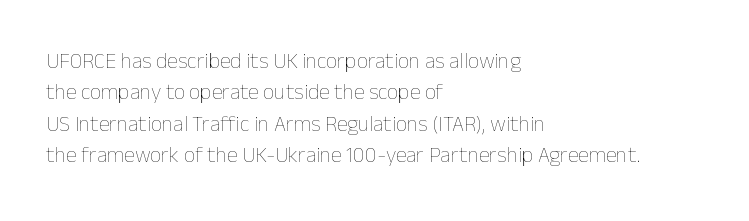
{"italic": "no", "bold": "no", "underline": "no", "align": "left", "line_spacing": "normal", "line_spacing_ratio": 1.43, "letter_spacing": "normal", "letter_spacing_em": 0.0, "glyph_px": 22}
